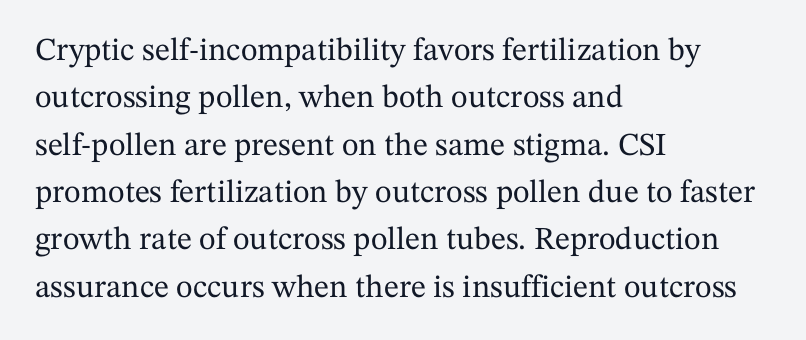
The image shows 32 px serif type, upright; set left-aligned, normal line spacing (1.48x), normal letter spacing, not underlined; medium stroke contrast and a medium x-height.
